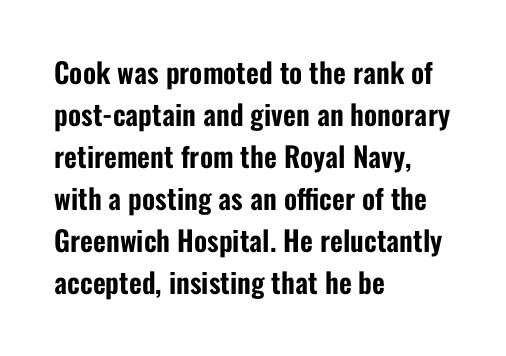
A typesetter would mark this as roman, not italic. These lines keep a tight, regular rhythm from letter to letter. Descenders hang freely into open space. Alignment: flush left. This sample has the flowing, uneven cadence of proportional lettering. The leading is moderate, giving the passage an even texture.
